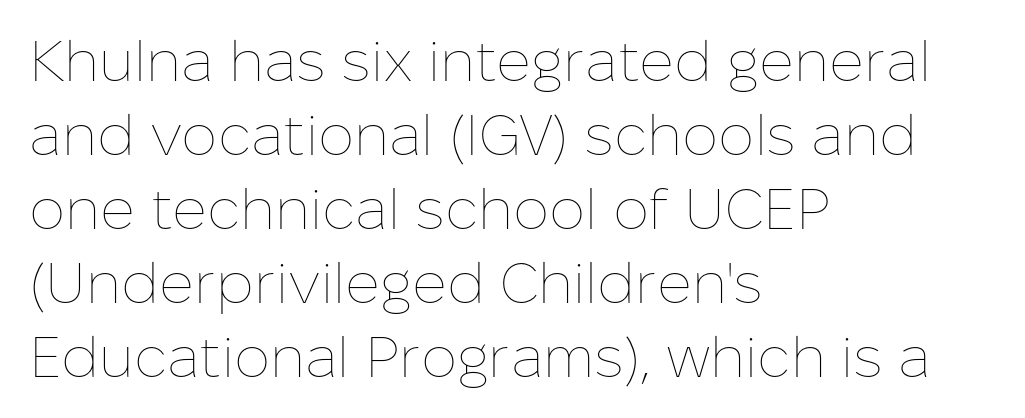
Q: Is the text bold? A: No.
Q: Is the text italic (slanted)? A: No, it is upright.
Q: Is the text underlined? A: No.
Q: How is the paragraph aligned? A: Left-aligned.
Q: Is the spacing between letters normal or unusually wide? A: Normal.
Q: Is the spacing between lines tight, normal or loose? A: Normal.
Q: Width (condensed, normal, or wide)? A: Normal.
Q: Stroke contrast? A: Low.
Q: x-height? A: Medium.
Q: Monospaced? A: No.
